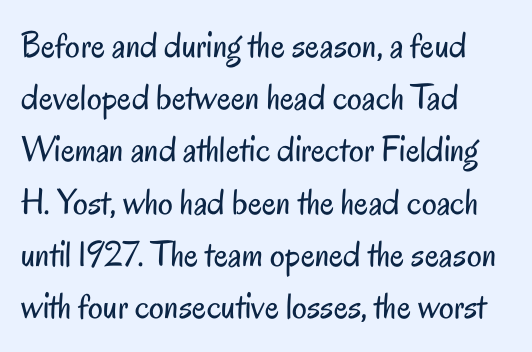
{"serif": "no", "italic": "no", "bold": "no", "weight": "regular", "width": "condensed", "stroke_contrast": "low", "x_height": "small", "monospaced": "no", "underline": "no", "align": "left", "line_spacing": "normal", "line_spacing_ratio": 1.41, "letter_spacing": "normal", "letter_spacing_em": 0.0, "glyph_px": 37}
